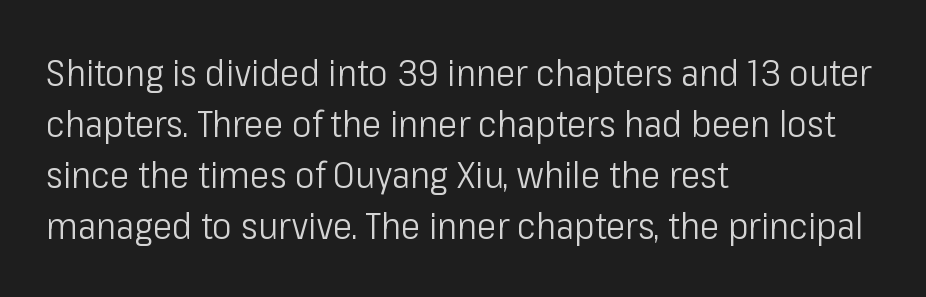
{"serif": "no", "italic": "no", "bold": "no", "weight": "light", "width": "condensed", "stroke_contrast": "low", "x_height": "medium", "monospaced": "no", "underline": "no", "align": "left", "line_spacing": "normal", "line_spacing_ratio": 1.38, "letter_spacing": "normal", "letter_spacing_em": 0.0, "glyph_px": 37}
